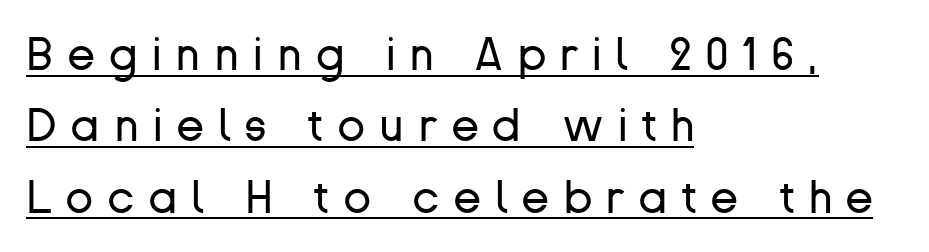
Q: Is the text bold? A: No.
Q: Is the text italic (slanted)? A: No, it is upright.
Q: Is the typeface a serif or a sans-serif typeface? A: Sans-serif.
Q: Is the text underlined? A: Yes.
Q: How is the paragraph aligned? A: Left-aligned.
Q: Is the spacing between letters normal or unusually wide? A: Unusually wide.
Q: Is the spacing between lines tight, normal or loose? A: Normal.
Q: Width (condensed, normal, or wide)? A: Normal.
Q: Stroke contrast? A: Low.
Q: x-height? A: Medium.
Q: Monospaced? A: No.
